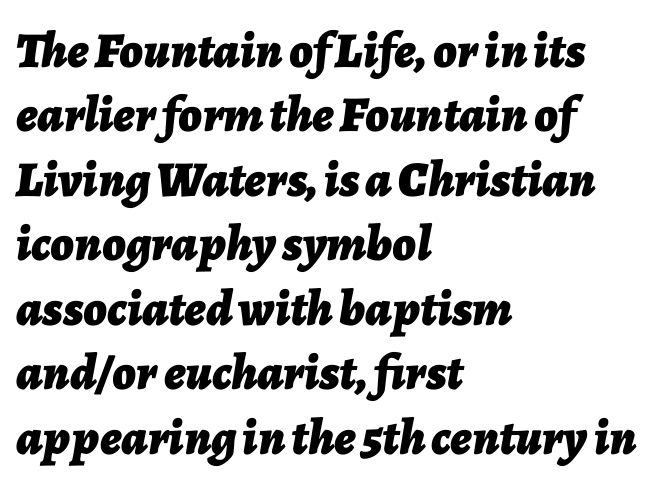
Evenly set lines give the paragraph a standard silhouette. Words appear dense and cohesive because spacing is normal. Spacing verdict: proportional, widths tailored to each character. Descenders are the only things crossing below the line. An italicized treatment has been applied to the whole sample. Every letter is thick-stroked: bold, no question.
